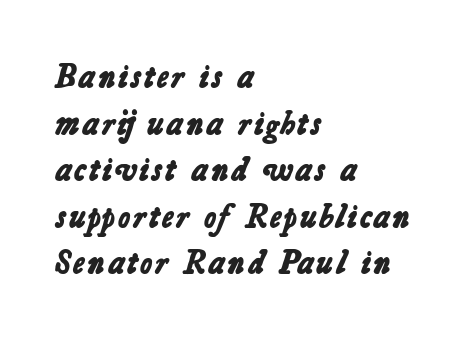
Q: Is the text bold? A: Yes.
Q: Is the typeface a serif or a sans-serif typeface? A: Sans-serif.
Q: Is the text underlined? A: No.
Q: How is the paragraph aligned? A: Left-aligned.
Q: Is the spacing between letters normal or unusually wide? A: Normal.
Q: Is the spacing between lines tight, normal or loose? A: Normal.
Q: Width (condensed, normal, or wide)? A: Normal.
Q: Stroke contrast? A: Low.
Q: x-height? A: Medium.
Q: Monospaced? A: No.
